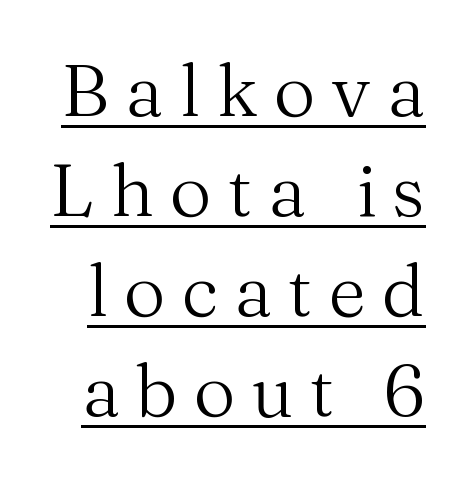
Q: Is the text bold? A: No.
Q: Is the text italic (slanted)? A: No, it is upright.
Q: Is the typeface a serif or a sans-serif typeface? A: Serif.
Q: Is the text underlined? A: Yes.
Q: Is the spacing between letters normal or unusually wide? A: Unusually wide.
Q: Is the spacing between lines tight, normal or loose? A: Normal.
Q: Width (condensed, normal, or wide)? A: Normal.
Q: Stroke contrast? A: Medium.
Q: x-height? A: Medium.
Q: Monospaced? A: No.
